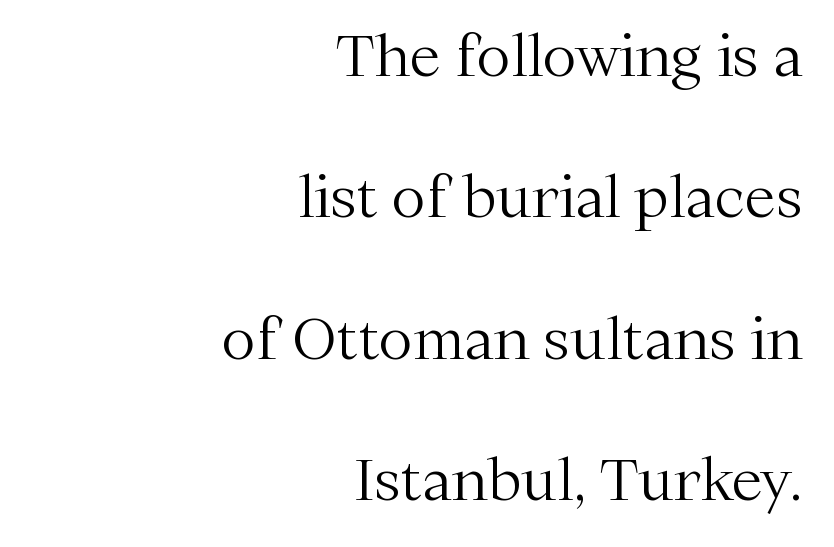
Vertical spacing — loose. This sample uses a serif face. Each letter keeps its own natural width here, so spacing adapts to shape. Every stem runs plumb, perpendicular to the baseline. The strip under each line holds only bare page. The passage shown has conventional tracking throughout.
